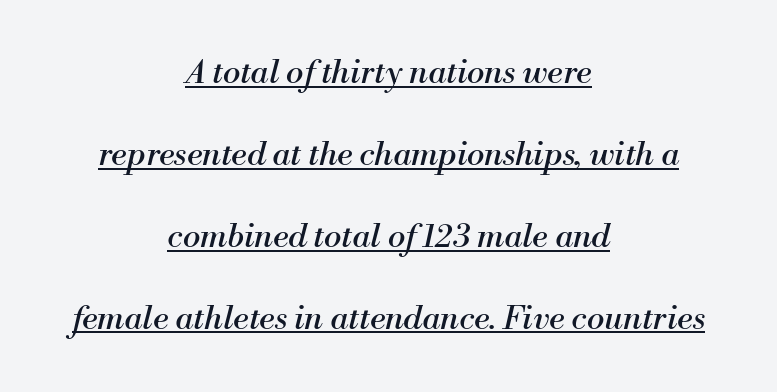
The image shows 33 px regular-weight serif type, italic (leaning right); set centered, loose line spacing (2.48x), normal letter spacing, underlined; medium stroke contrast and a small x-height.
